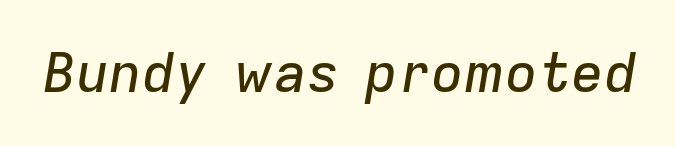
{"italic": "yes", "lean": "right", "slant_degrees": 9, "width": "normal", "stroke_contrast": "low", "x_height": "medium", "monospaced": "no", "underline": "no", "letter_spacing": "normal", "letter_spacing_em": 0.0, "glyph_px": 55}
